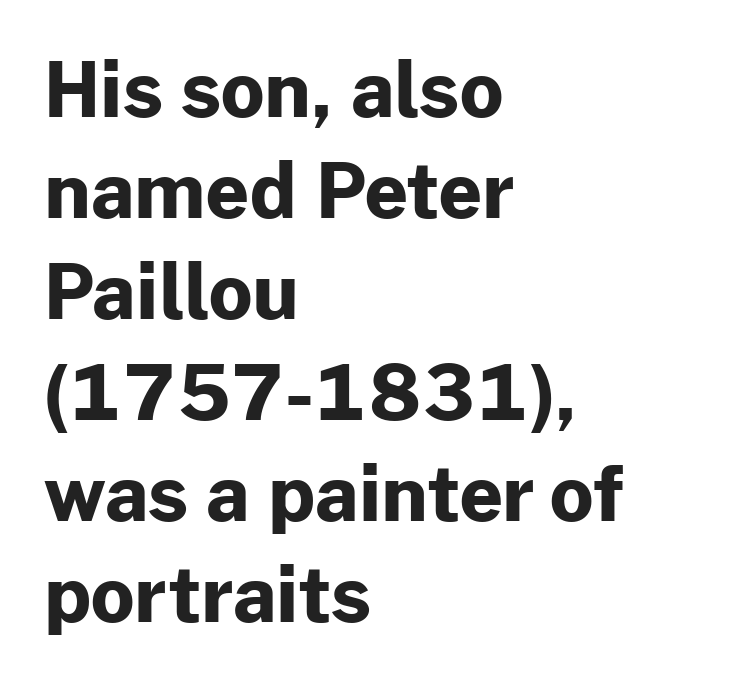
The image shows 76 px bold sans-serif type, upright; set left-aligned, normal line spacing (1.33x), normal letter spacing, not underlined; low stroke contrast and a medium x-height.
